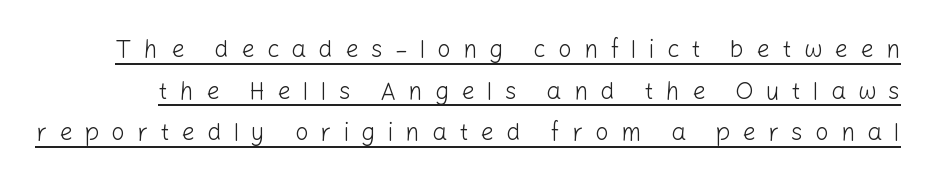
Italic? Not at all — the glyphs are vertical. Honestly, the underline is the first thing you notice here. The passage shown is not bold in any degree. You could only call the tracking loose — the letters float apart.
